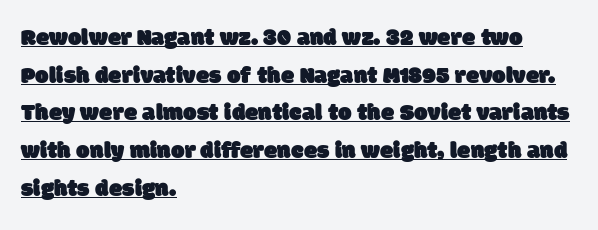
The image shows 24 px text type; set left-aligned, normal line spacing (1.57x), normal letter spacing, underlined.
